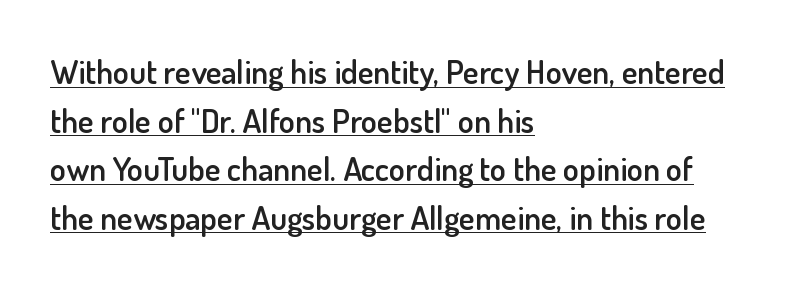
These words are printed semibold, heavier than regular yet not bold. The line-height multiplier appears to be the usual default. The rag falls on the right side of this text block. Posture: vertical.
